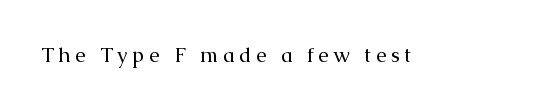
The image shows 21 px text type, upright; set unusually wide letter spacing (+0.21 em), not underlined.
